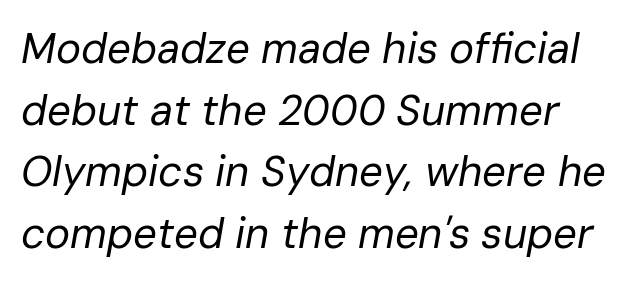
{"italic": "yes", "lean": "right", "slant_degrees": 10, "bold": "no", "weight": "regular", "width": "normal", "stroke_contrast": "low", "x_height": "medium", "monospaced": "no", "underline": "no", "line_spacing": "normal", "line_spacing_ratio": 1.47, "letter_spacing": "normal", "letter_spacing_em": 0.0, "glyph_px": 42}
